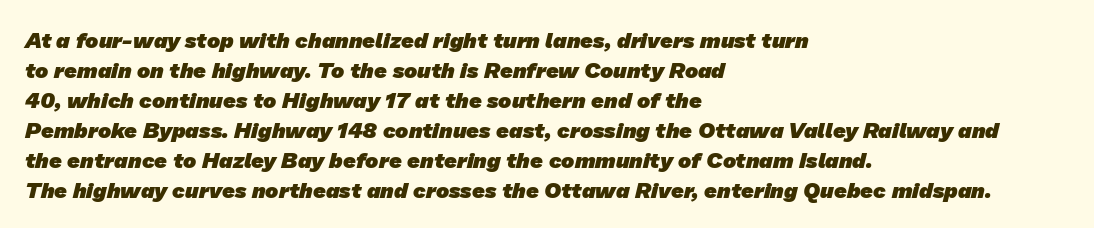
The image shows 22 px bold type; set left-aligned, normal line spacing (1.36x), normal letter spacing, not underlined.
